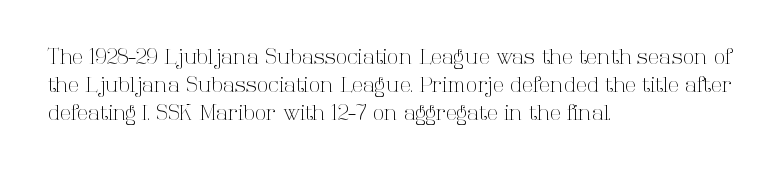
Q: Is the text bold? A: No.
Q: Is the text italic (slanted)? A: No, it is upright.
Q: Is the text underlined? A: No.
Q: How is the paragraph aligned? A: Left-aligned.
Q: Is the spacing between letters normal or unusually wide? A: Normal.
Q: Is the spacing between lines tight, normal or loose? A: Normal.
